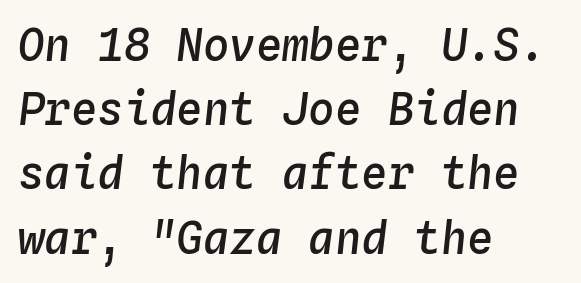
{"italic": "yes", "lean": "right", "slant_degrees": 4, "bold": "semi", "weight": "semibold", "width": "normal", "stroke_contrast": "low", "x_height": "medium", "monospaced": "yes", "underline": "no", "align": "left", "line_spacing": "normal", "line_spacing_ratio": 1.46, "letter_spacing": "normal", "letter_spacing_em": 0.0, "glyph_px": 44}
